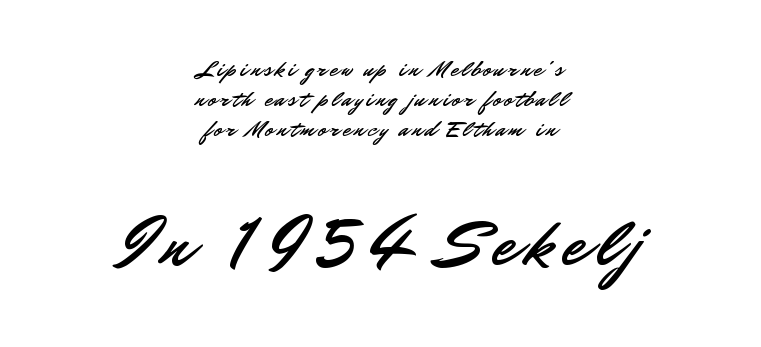
The rows are spaced the way most documents space them. Does the copy run flush right? No — it is centered line by line. Is the lower block the larger one? Yes — the lower block carries the bigger type. Plain, unruled lines of type. This sample uses a sans-serif face.
